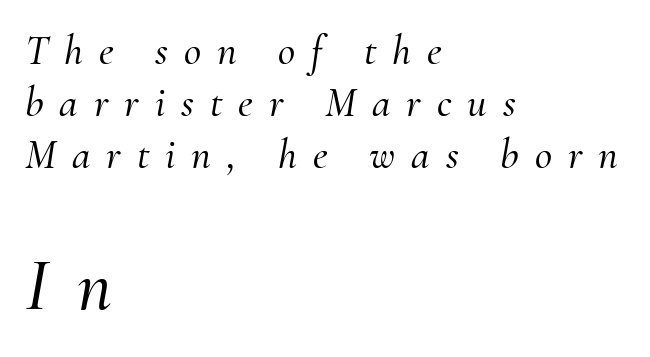
Block two is the big one; block one sits smaller above it. The type is letterspaced generously, with wide tracking. A typesetter would mark this as italic. Is this a fixed-width face? No — the glyphs have proportional, varying widths.
